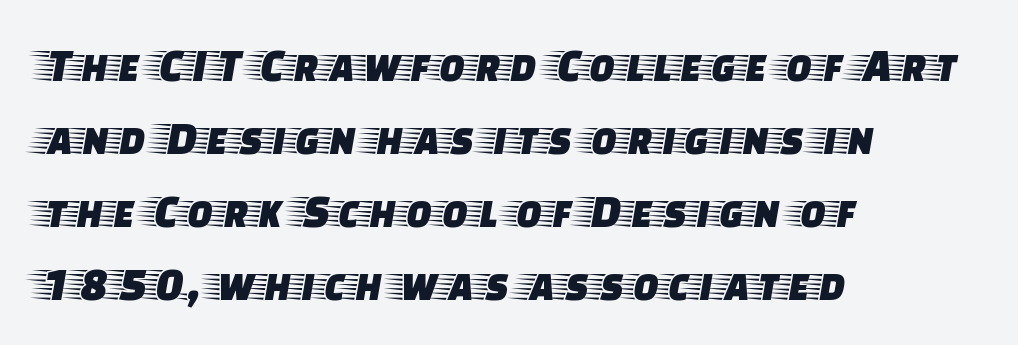
The designer went with a serif here, giving each stem small feet. How are the letters spaced? Ordinarily, with no added tracking. The letters advance in unequal steps, a hallmark of proportional type. The typesetter chose a ragged-right arrangement here.
